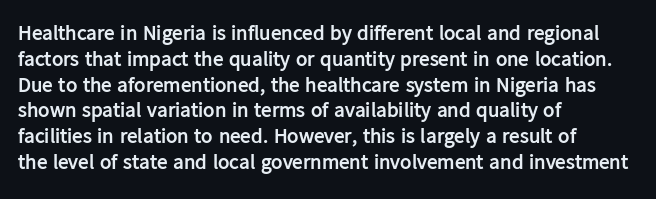
The letters stand upright; this is a roman face. Every row of glyphs begins at an identical x-position on the left. Between one letter and the next there's only the usual sliver of space. Caption: bold face, heavy strokes.
